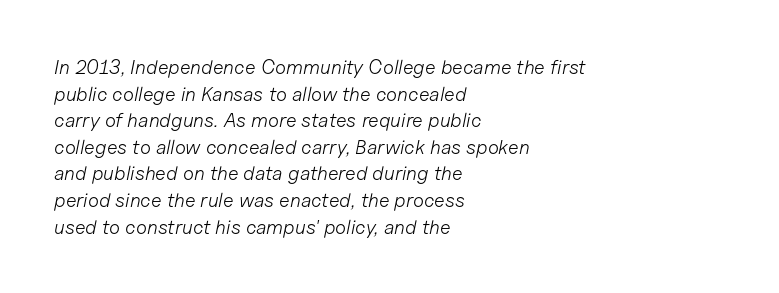
In CSS terms this would be text-align: left. These lines were composed using italics. One glance says typical: line gaps are just what's usual. Decoration check: the copy has no underline.
